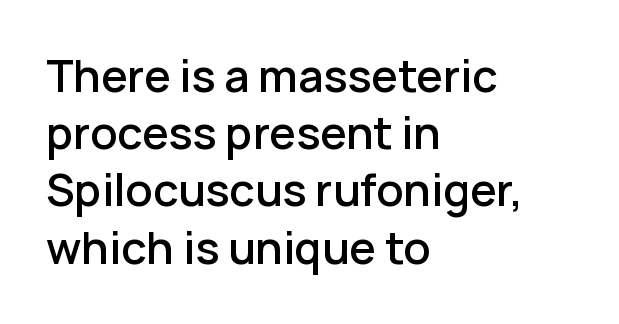
{"serif": "no", "italic": "no", "bold": "semi", "weight": "semibold", "width": "normal", "stroke_contrast": "low", "x_height": "medium", "monospaced": "no", "underline": "no", "align": "left", "line_spacing": "normal", "line_spacing_ratio": 1.33, "letter_spacing": "normal", "letter_spacing_em": 0.0, "glyph_px": 43}
